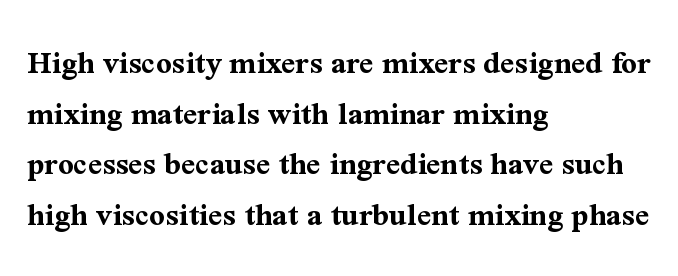
Q: Is the text bold? A: Yes.
Q: Is the text italic (slanted)? A: No, it is upright.
Q: Is the typeface a serif or a sans-serif typeface? A: Serif.
Q: Is the text underlined? A: No.
Q: How is the paragraph aligned? A: Left-aligned.
Q: Is the spacing between letters normal or unusually wide? A: Normal.
Q: Is the spacing between lines tight, normal or loose? A: Normal.
Q: Width (condensed, normal, or wide)? A: Normal.
Q: Stroke contrast? A: Medium.
Q: x-height? A: Medium.
Q: Monospaced? A: No.
